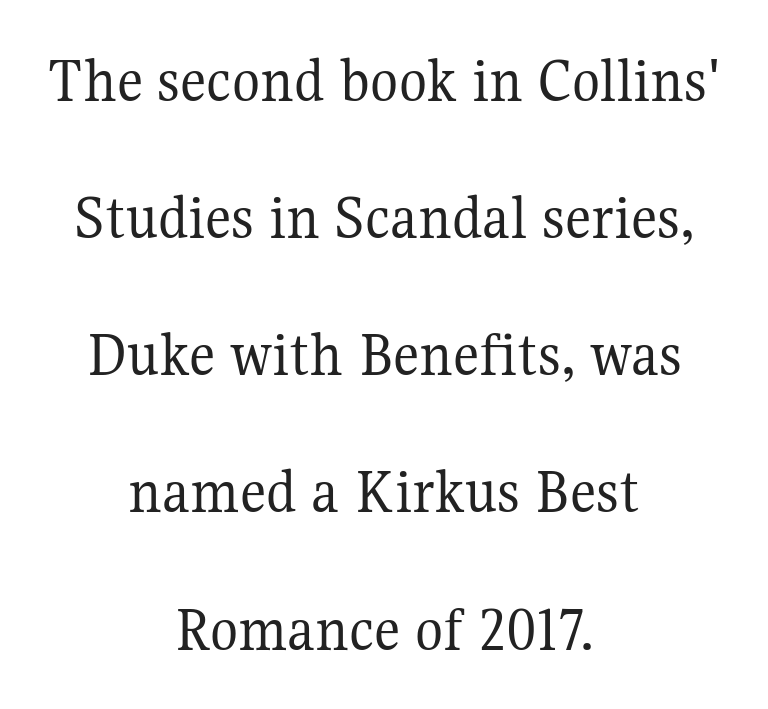
You can tell it's not italic because the verticals are truly vertical. Observe the serifs anchoring each vertical stroke in this sample. In terms of leading, this rendering errs on the spacious side. Caption: face not bold, strokes unweighted.
